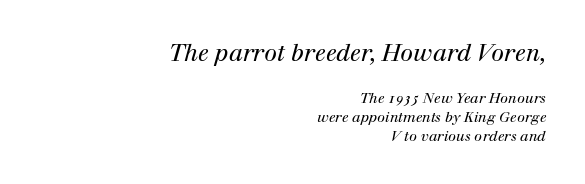
{"italic": "yes", "lean": "right", "slant_degrees": 12, "bold": "no", "underline": "no", "align": "right", "line_spacing": "normal", "line_spacing_ratio": 1.36, "letter_spacing": "normal", "letter_spacing_em": 0.0, "larger_block": "first", "size_ratio": 1.64, "glyph_px": 23}
